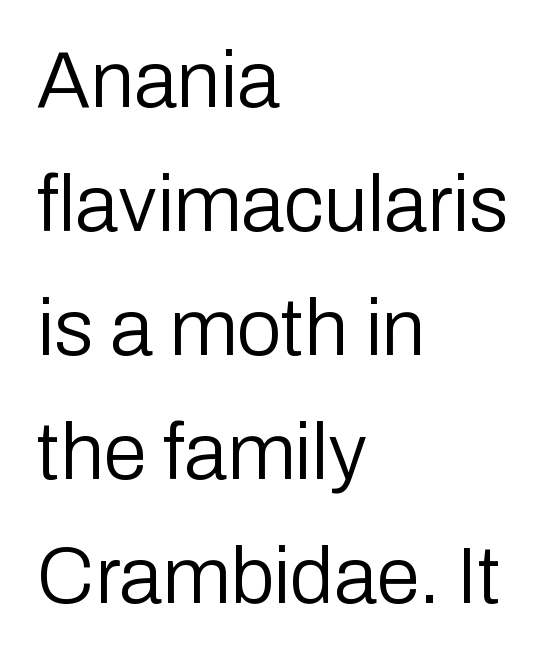
{"serif": "no", "italic": "no", "bold": "no", "weight": "regular", "width": "normal", "stroke_contrast": "low", "x_height": "medium", "monospaced": "no", "underline": "no", "align": "left", "line_spacing": "normal", "line_spacing_ratio": 1.57, "letter_spacing": "normal", "letter_spacing_em": 0.0, "glyph_px": 79}
